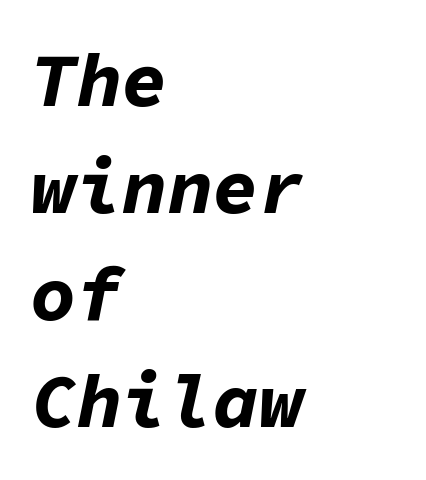
{"italic": "yes", "lean": "right", "slant_degrees": 11, "bold": "yes", "weight": "bold", "width": "normal", "stroke_contrast": "low", "x_height": "medium", "monospaced": "yes", "underline": "no", "align": "left", "line_spacing": "normal", "line_spacing_ratio": 1.41, "letter_spacing": "normal", "letter_spacing_em": 0.0, "glyph_px": 76}
